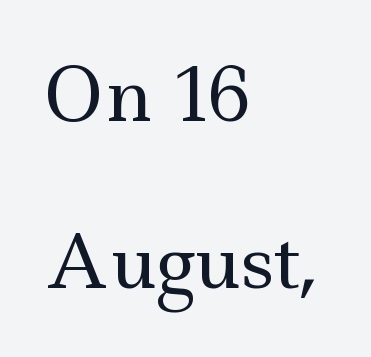
In terms of letterform style, serifs are clearly present. Does extra space separate the letters? No, they use regular spacing. This sample is left-justified, so line endings fall wherever the words run out. Beneath every word, the page is bare. The lines are spread far apart with generous leading. If you drew a line through each stem, it would be perfectly vertical.
